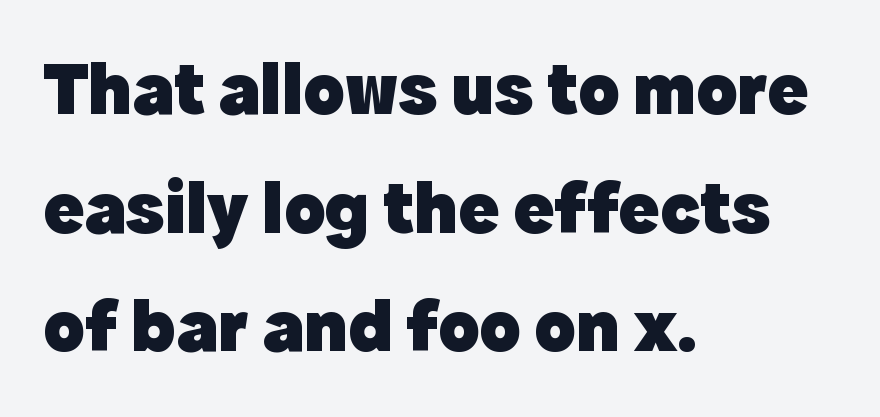
The lines sit at an ordinary, default distance from one another. Letterform terminals end flat and unadorned throughout the passage. Visually the block forms a straight wall on the left and a jagged coastline on the right. Words float on clear page, feet unadorned. Is this a fixed-width face? No — the glyphs have proportional, varying widths.
